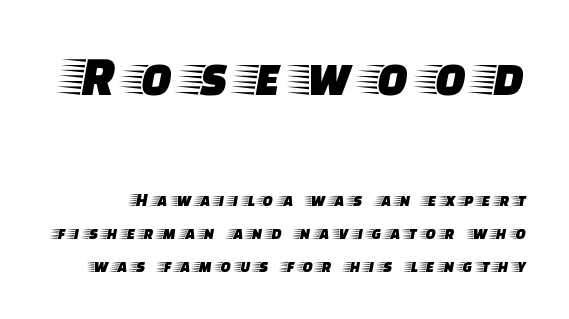
The image shows 57 px wide serif type; set line spacing 1.74x, unusually wide letter spacing (+0.26 em), not underlined; the first (top) block is 3.0x larger; low stroke contrast and a large x-height.
